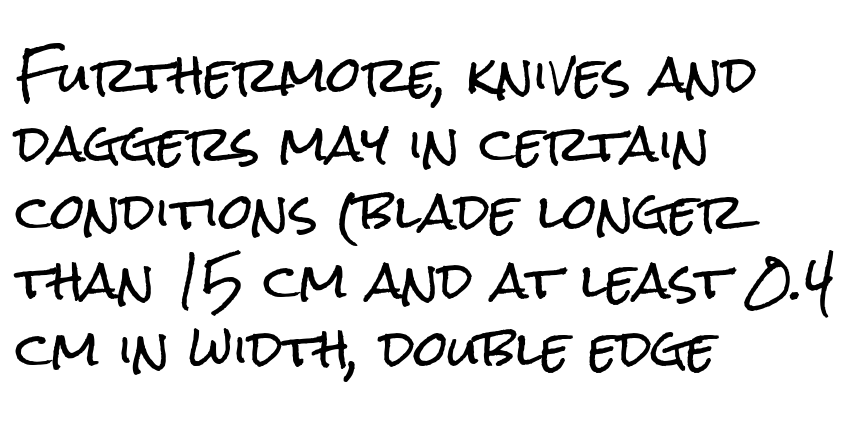
Q: Is the text italic (slanted)? A: No, it is upright.
Q: Is the typeface a serif or a sans-serif typeface? A: Sans-serif.
Q: Is the text underlined? A: No.
Q: How is the paragraph aligned? A: Left-aligned.
Q: Is the spacing between letters normal or unusually wide? A: Normal.
Q: Is the spacing between lines tight, normal or loose? A: Normal.
Q: Width (condensed, normal, or wide)? A: Condensed.
Q: Stroke contrast? A: Low.
Q: x-height? A: Medium.
Q: Monospaced? A: No.
